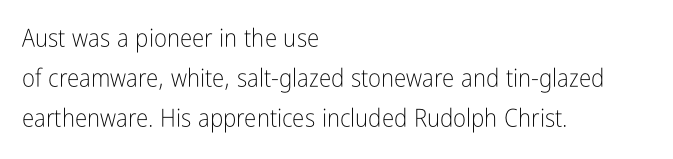
{"italic": "no", "bold": "no", "underline": "no", "align": "left", "line_spacing": "normal", "line_spacing_ratio": 1.6, "letter_spacing": "normal", "letter_spacing_em": 0.0, "glyph_px": 25}
